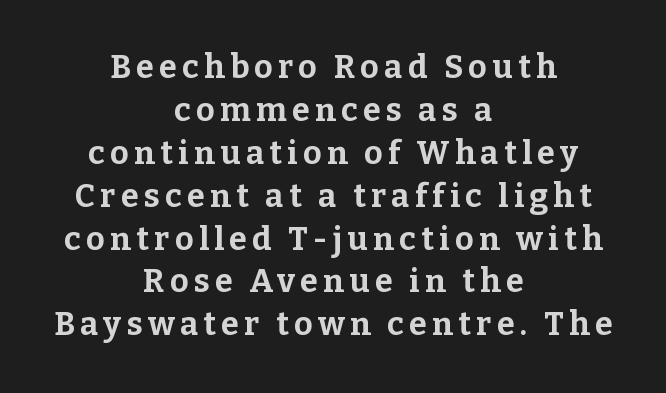
{"serif": "yes", "italic": "no", "bold": "yes", "weight": "bold", "width": "normal", "stroke_contrast": "low", "x_height": "medium", "monospaced": "no", "underline": "no", "align": "center", "line_spacing": "normal", "line_spacing_ratio": 1.34, "glyph_px": 32}
